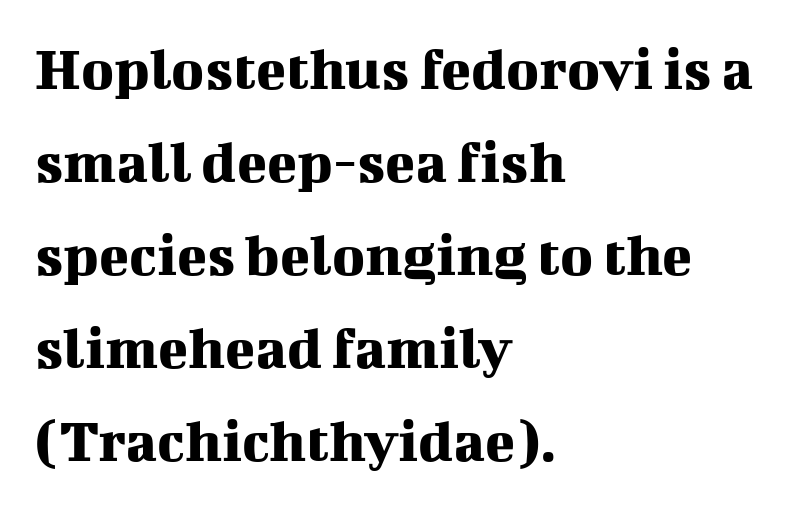
Q: Is the text italic (slanted)? A: No, it is upright.
Q: Is the typeface a serif or a sans-serif typeface? A: Serif.
Q: Is the text underlined? A: No.
Q: How is the paragraph aligned? A: Left-aligned.
Q: Is the spacing between letters normal or unusually wide? A: Normal.
Q: Is the spacing between lines tight, normal or loose? A: Normal.
Q: Width (condensed, normal, or wide)? A: Normal.
Q: Stroke contrast? A: Medium.
Q: x-height? A: Medium.
Q: Monospaced? A: No.
